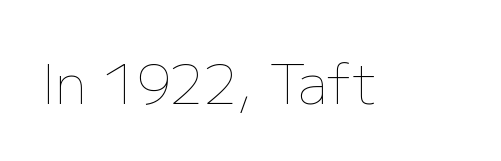
{"italic": "no", "bold": "no", "weight": "thin", "width": "normal", "stroke_contrast": "low", "x_height": "medium", "monospaced": "no", "underline": "no", "letter_spacing": "normal", "letter_spacing_em": 0.0, "glyph_px": 54}
